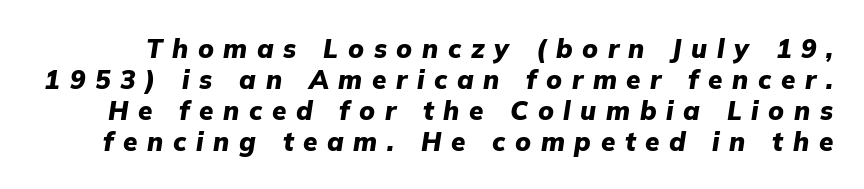
Q: Is the text bold? A: Yes.
Q: Is the text italic (slanted)? A: Yes, it leans right by about 9 degrees.
Q: Is the text underlined? A: No.
Q: Is the spacing between letters normal or unusually wide? A: Unusually wide.
